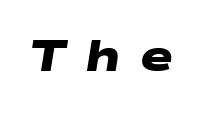
The image shows 44 px heavy, wide sans-serif type; set unusually wide letter spacing (+0.43 em), not underlined; low stroke contrast and a medium x-height.
